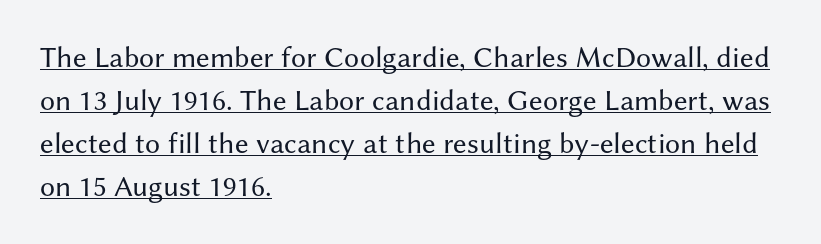
The image shows 30 px regular-weight sans-serif type, upright; set left-aligned, normal line spacing (1.43x), normal letter spacing, underlined; medium stroke contrast and a medium x-height.
